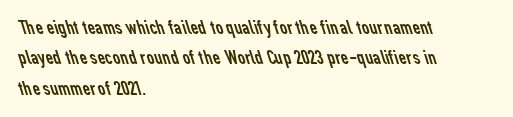
In terms of leading, this rendering sits right in the middle. The gaps between neighbouring characters are ordinary and unremarkable. Does the copy run flush right? No — it runs flush left. Anything drawn beneath the words? Only blank space. A light-to-regular cut is what we see here.
